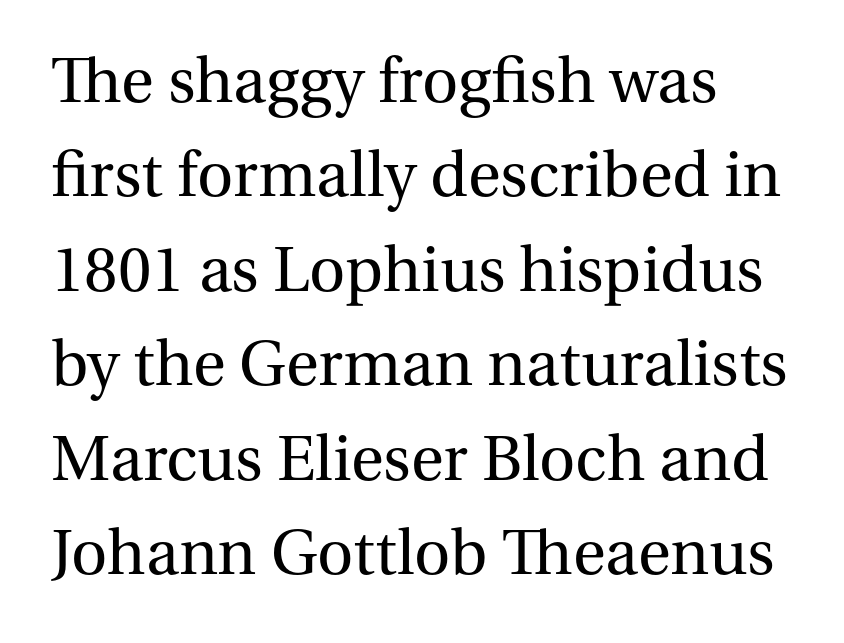
Between one letter and the next there's only the usual sliver of space. Character widths vary here, with narrow letters taking less room than wide ones. A clean baseline with only descenders dipping below it. Is this a heavy cut? Hardly; it is regular or lighter.
